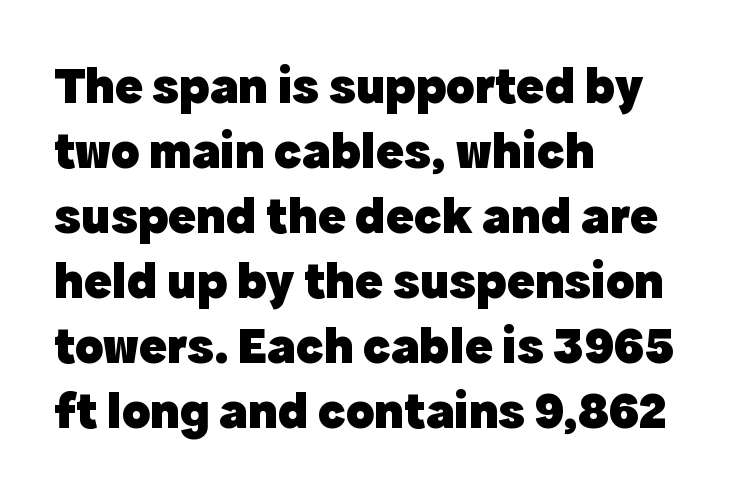
The image shows 52 px heavy sans-serif type, upright; set left-aligned, normal line spacing (1.25x), normal letter spacing, not underlined; a medium x-height.
